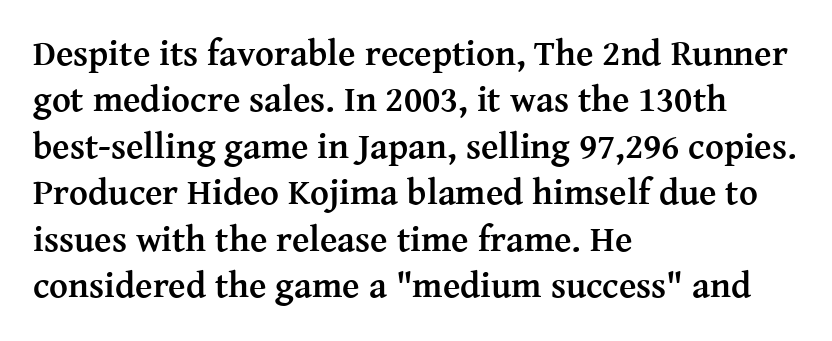
{"serif": "yes", "italic": "no", "bold": "yes", "weight": "semibold", "width": "normal", "stroke_contrast": "medium", "x_height": "medium", "monospaced": "no", "underline": "no", "align": "left", "line_spacing": "normal", "line_spacing_ratio": 1.29, "letter_spacing": "normal", "letter_spacing_em": 0.0, "glyph_px": 36}
